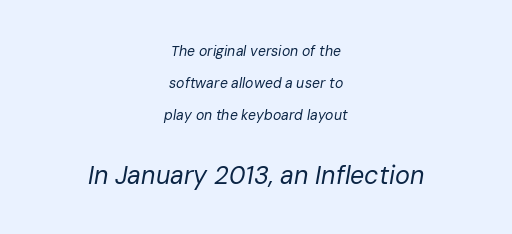
{"italic": "yes", "lean": "right", "slant_degrees": 10, "bold": "no", "underline": "no", "align": "center", "line_spacing": "loose", "line_spacing_ratio": 2.3, "letter_spacing": "normal", "letter_spacing_em": 0.0, "larger_block": "second", "size_ratio": 1.79, "glyph_px": 25}
